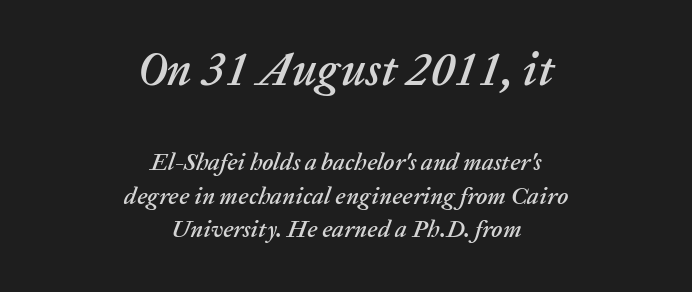
{"italic": "yes", "lean": "right", "slant_degrees": 20, "width": "normal", "stroke_contrast": "low", "x_height": "medium", "monospaced": "no", "underline": "no", "align": "center", "line_spacing": "normal", "line_spacing_ratio": 1.38, "letter_spacing": "normal", "letter_spacing_em": 0.0, "larger_block": "first", "size_ratio": 1.96, "glyph_px": 47}
